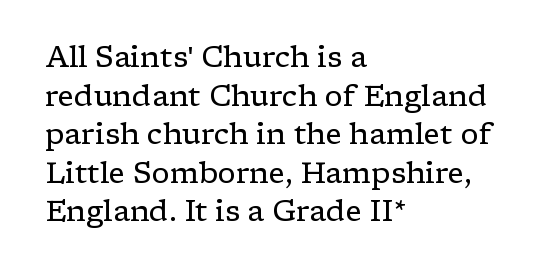
Q: Is the text bold? A: No.
Q: Is the text italic (slanted)? A: No, it is upright.
Q: Is the typeface a serif or a sans-serif typeface? A: Serif.
Q: Is the text underlined? A: No.
Q: How is the paragraph aligned? A: Left-aligned.
Q: Is the spacing between letters normal or unusually wide? A: Normal.
Q: Is the spacing between lines tight, normal or loose? A: Normal.
Q: Width (condensed, normal, or wide)? A: Wide.
Q: Stroke contrast? A: Low.
Q: x-height? A: Medium.
Q: Monospaced? A: No.
